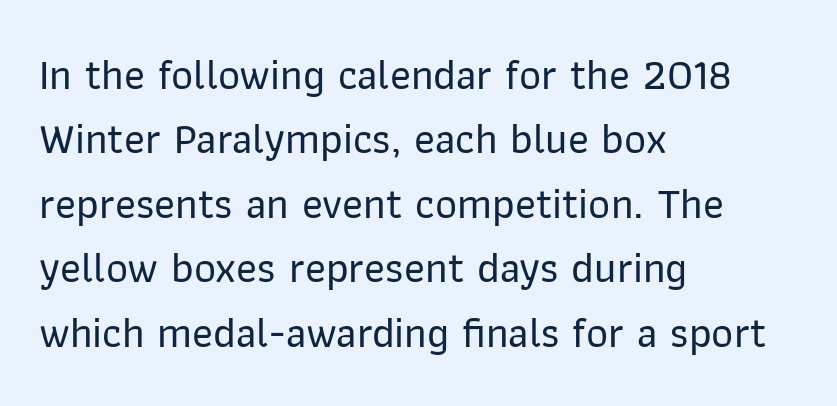
Q: Is the text italic (slanted)? A: No, it is upright.
Q: Is the typeface a serif or a sans-serif typeface? A: Sans-serif.
Q: Is the text underlined? A: No.
Q: How is the paragraph aligned? A: Left-aligned.
Q: Is the spacing between letters normal or unusually wide? A: Normal.
Q: Is the spacing between lines tight, normal or loose? A: Normal.
Q: Width (condensed, normal, or wide)? A: Normal.
Q: Stroke contrast? A: Low.
Q: x-height? A: Medium.
Q: Monospaced? A: No.
